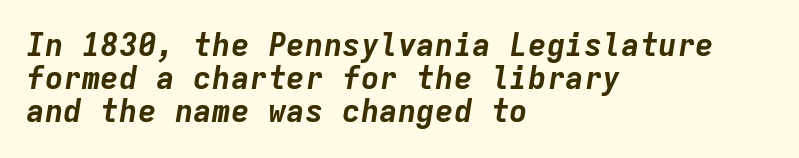
The text block is weighted toward the left margin, trailing off unevenly rightward. Heavy, bold letterforms. Note the uniform advance width — an 'i' takes as much space as an 'm'. The glyphs are unaccompanied by any horizontal stroke below them.
